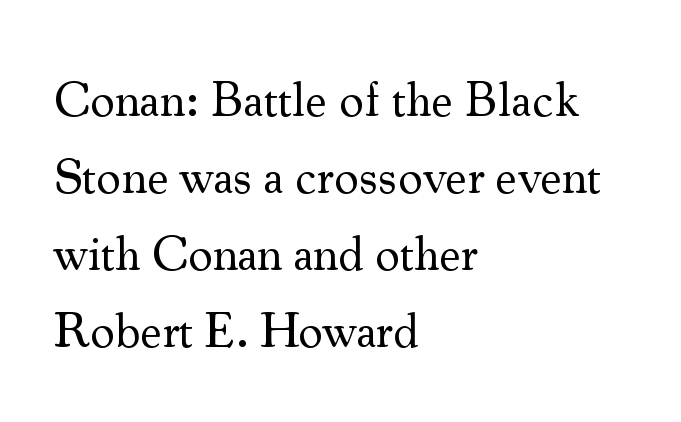
Is the type heavy? It reads as light-to-regular instead. The face used here is rendered with its standard letterfit. Teacher's note: observe the even left margin — that is flush-left alignment. Words float on clear page, feet unadorned.
